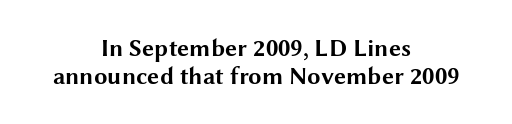
Glance below the letters and you will spot only blank space. Short note: letters normally spaced. Nope, not italic — everything's standing straight. The passage shown stacks its lines with hardly any gap.
